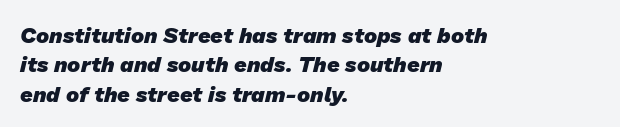
{"bold": "yes", "underline": "no", "align": "left", "line_spacing": "normal", "line_spacing_ratio": 1.33, "letter_spacing": "normal", "letter_spacing_em": 0.0, "glyph_px": 22}
